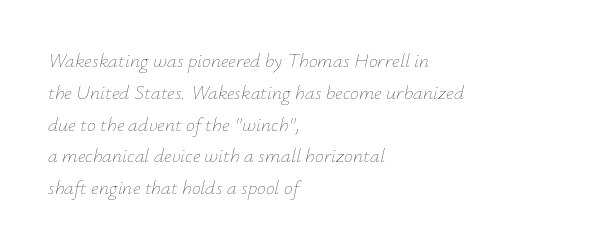
Q: Is the text bold? A: No.
Q: Is the text italic (slanted)? A: Yes, it leans right by about 12 degrees.
Q: Is the text underlined? A: No.
Q: How is the paragraph aligned? A: Left-aligned.
Q: Is the spacing between letters normal or unusually wide? A: Normal.
Q: Is the spacing between lines tight, normal or loose? A: Normal.
